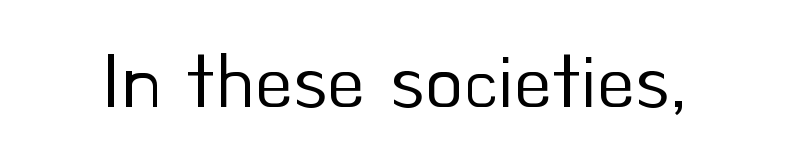
Q: Is the text bold? A: No.
Q: Is the text italic (slanted)? A: No, it is upright.
Q: Is the typeface a serif or a sans-serif typeface? A: Sans-serif.
Q: Is the text underlined? A: No.
Q: Is the spacing between letters normal or unusually wide? A: Normal.
Q: Width (condensed, normal, or wide)? A: Normal.
Q: Stroke contrast? A: Low.
Q: x-height? A: Small.
Q: Monospaced? A: No.
